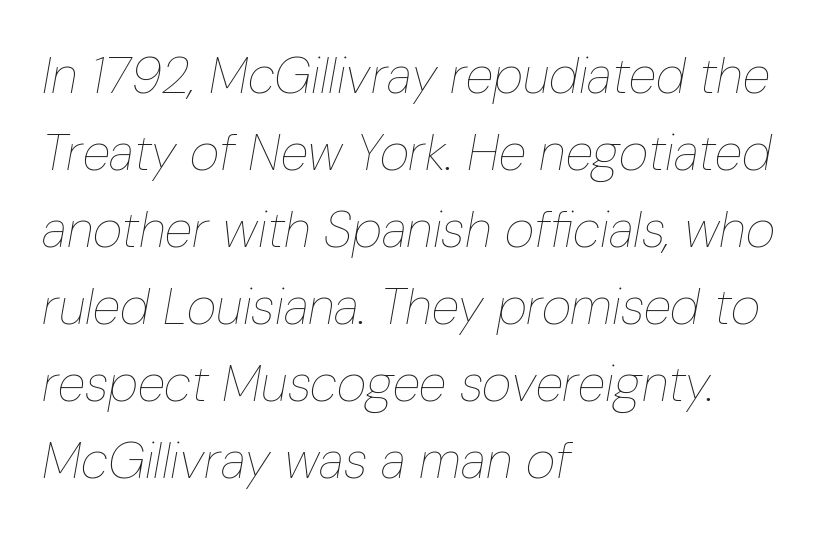
{"italic": "yes", "lean": "right", "slant_degrees": 10, "bold": "no", "weight": "thin", "width": "condensed", "stroke_contrast": "low", "x_height": "medium", "monospaced": "no", "underline": "no", "align": "left", "line_spacing": "normal", "line_spacing_ratio": 1.51, "letter_spacing": "normal", "letter_spacing_em": 0.0, "glyph_px": 51}
